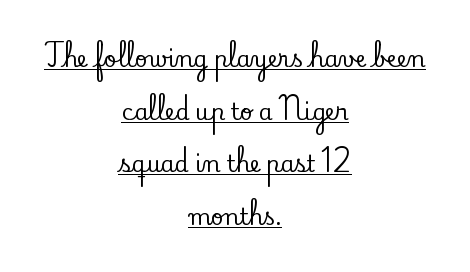
{"italic": "no", "underline": "yes", "align": "center", "line_spacing": "loose", "line_spacing_ratio": 2.39, "letter_spacing": "normal", "letter_spacing_em": 0.0, "glyph_px": 22}
